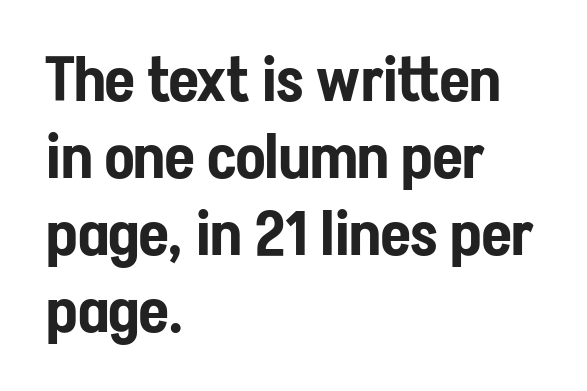
Does the leading feel generous? No, just average. Upright lettering throughout. These lines are rendered in a variable-pitch font. Glyph-to-glyph distance matches everyday printed text. The strip under each line holds only bare page. Stroke terminals: plain, sans-serif.
